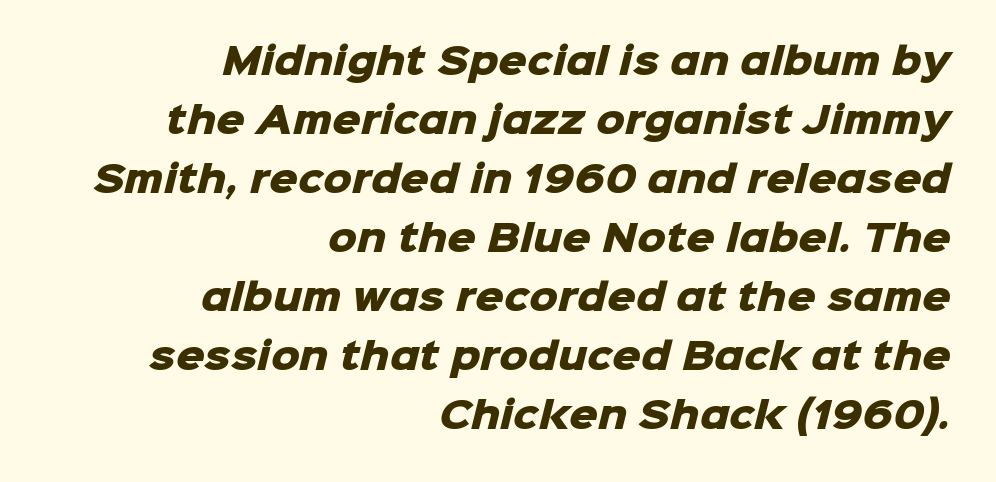
{"serif": "no", "bold": "yes", "weight": "heavy", "width": "normal", "stroke_contrast": "low", "x_height": "medium", "monospaced": "no", "underline": "no", "align": "right", "line_spacing": "normal", "line_spacing_ratio": 1.64, "letter_spacing": "normal", "letter_spacing_em": 0.0, "glyph_px": 36}
